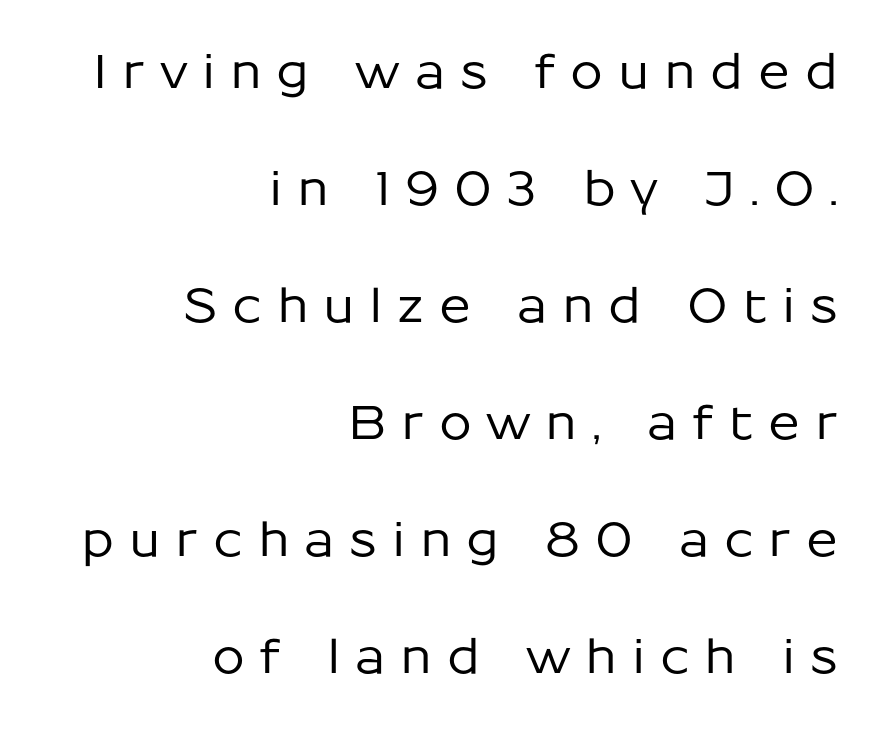
{"serif": "no", "italic": "no", "width": "normal", "stroke_contrast": "low", "x_height": "medium", "monospaced": "no", "underline": "no", "align": "right", "line_spacing": "loose", "line_spacing_ratio": 2.49, "letter_spacing": "wide", "letter_spacing_em": 0.31, "glyph_px": 47}
